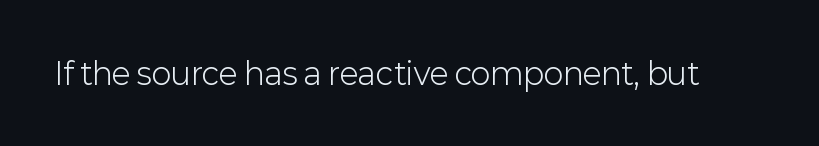
You can tell it's not italic because the verticals are truly vertical. Descender tails drop into unmarked territory. This is sans-serif lettering, the kind often seen on screens and signage. The passage shown is typed in a proportional face where columns would drift. Bold? No — there's no thickening of the strokes.
